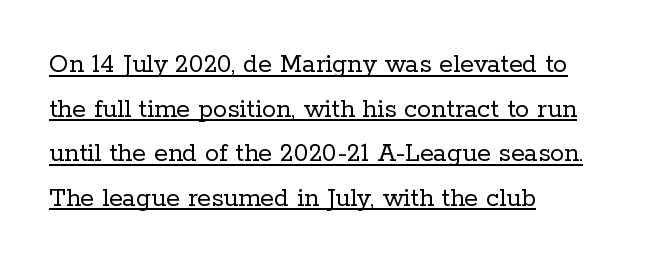
The image shows 28 px regular-weight serif type, upright; set left-aligned, normal line spacing (1.59x), normal letter spacing, underlined; low stroke contrast and a medium x-height.
